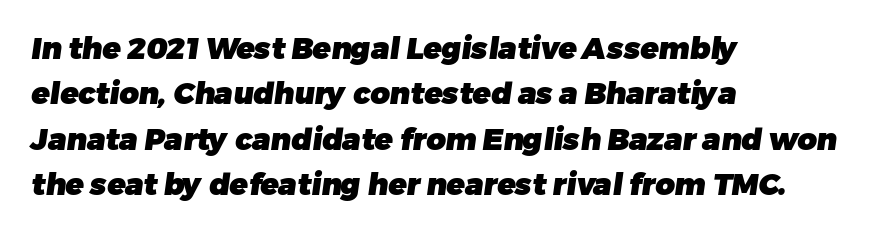
Observe the absence of serifs on each vertical stroke in this sample. Tracking value appears to be zero — textbook default spacing. The rag falls on the right side of this text block. This sample keeps an unexceptional amount of space between lines.
